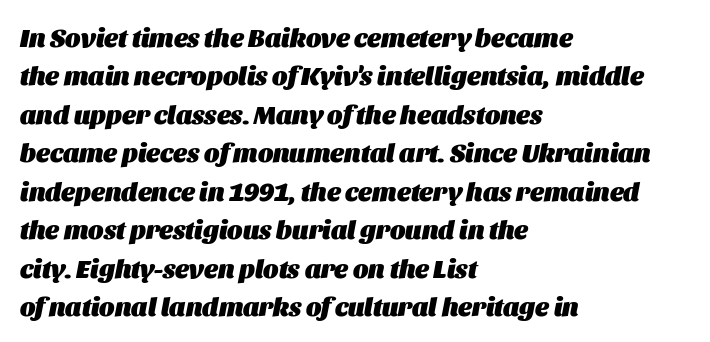
The image shows 26 px bold type, italic (leaning right); set left-aligned, normal line spacing (1.48x), normal letter spacing, not underlined.
